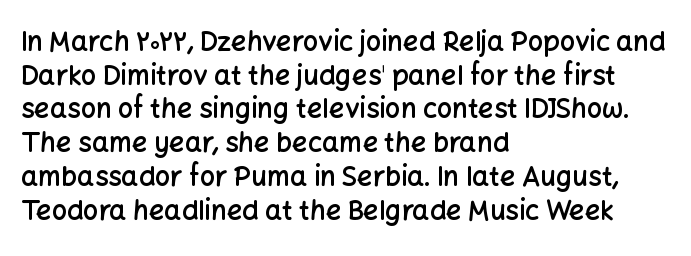
{"italic": "no", "bold": "semi", "underline": "no", "align": "left", "line_spacing": "normal", "line_spacing_ratio": 1.25, "letter_spacing": "normal", "letter_spacing_em": 0.0, "glyph_px": 27}
